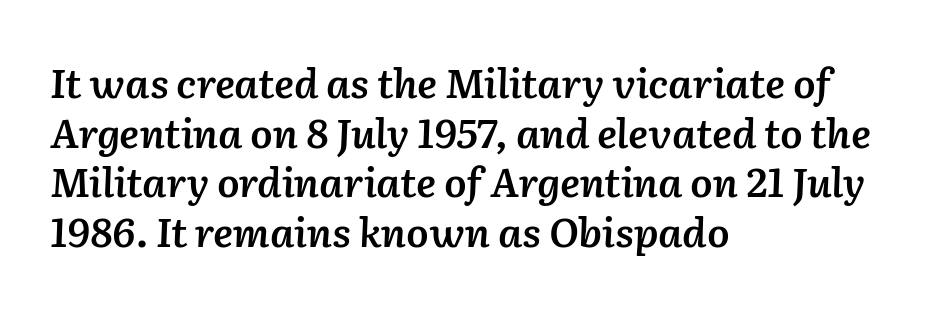
Characters follow at the spacing the type designer built in. A fair bit of extra ink — the face is semibold, not bold. The face used here is proportionally spaced, like ordinary book or web type. Italic? Definitely — the glyphs are oblique. A classic flush-left, rag-right setting is used for this passage.
